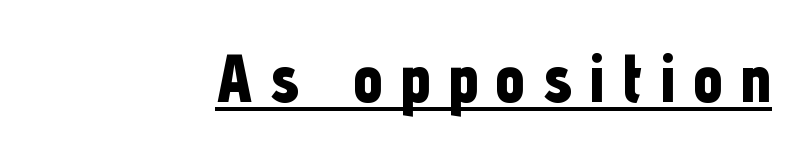
Letter spacing: wide. To sum up the face: it is a sans, with no serifs. These lines carry a lot of weight — the face is fully bold. The face used here is proportionally spaced, like ordinary book or web type. Emphasis is given by a line drawn under the lettering.
